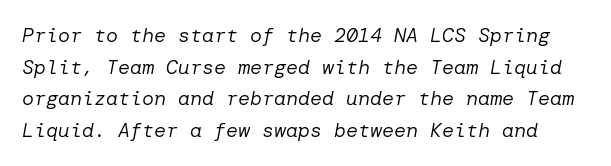
The passage shown is not bold in any degree. The designer left line spacing at the default. A typesetter would call this zero additional tracking. Only glyphs here, with clear space below each row. The whole block is typeset with a tilt.
